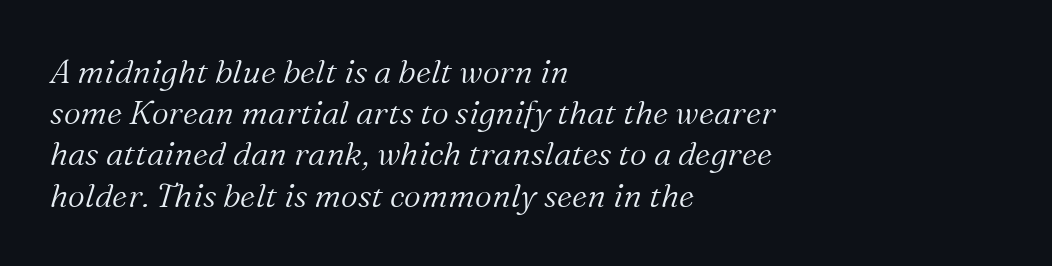
The letterforms sit at book weight or below. The area under the type is left untouched. The lettering tilts uniformly, giving the passage an italic look. Successive baselines arrive at the customary interval. The passage shown is typed in a proportional face where columns would drift.
